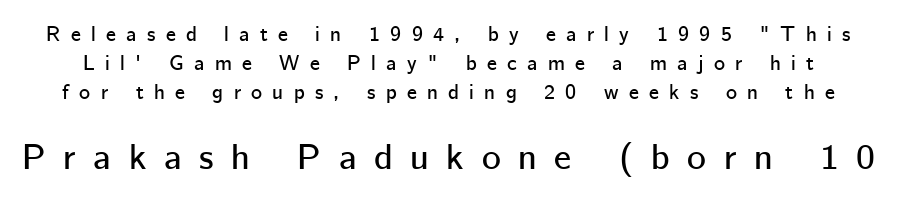
Q: Is the text italic (slanted)? A: No, it is upright.
Q: Is the typeface a serif or a sans-serif typeface? A: Sans-serif.
Q: Is the text underlined? A: No.
Q: Is the spacing between letters normal or unusually wide? A: Unusually wide.
Q: Is the spacing between lines tight, normal or loose? A: Normal.
Q: Which block of text is set in a larger size, the first (top) or the second (bottom)? A: The second (bottom) one.
Q: Width (condensed, normal, or wide)? A: Normal.
Q: Stroke contrast? A: Low.
Q: x-height? A: Medium.
Q: Monospaced? A: No.
